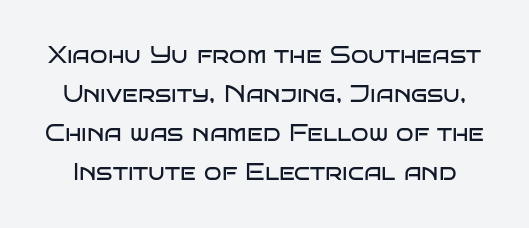
The image shows 23 px text type, upright; set normal line spacing (1.7x), normal letter spacing, not underlined.
